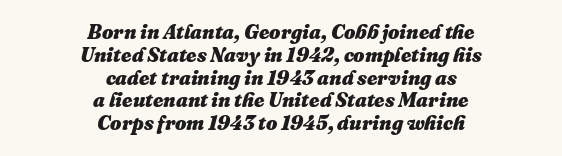
Heavy, bold letterforms. Would a proofreader flag this as italicized? Yes. The gap between lines stays unmarked. The rendering keeps characters at their native spacing.
